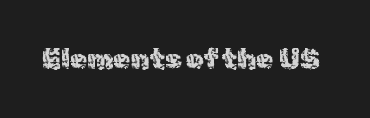
Q: Is the text bold? A: No.
Q: Is the text italic (slanted)? A: No, it is upright.
Q: Is the typeface a serif or a sans-serif typeface? A: Sans-serif.
Q: Is the text underlined? A: No.
Q: Is the spacing between letters normal or unusually wide? A: Normal.
Q: Width (condensed, normal, or wide)? A: Normal.
Q: x-height? A: Medium.
Q: Monospaced? A: No.
